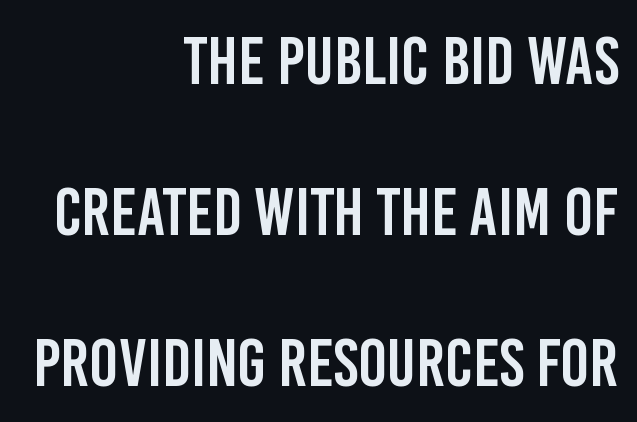
Q: Is the text italic (slanted)? A: No, it is upright.
Q: Is the typeface a serif or a sans-serif typeface? A: Sans-serif.
Q: Is the text underlined? A: No.
Q: How is the paragraph aligned? A: Right-aligned.
Q: Is the spacing between letters normal or unusually wide? A: Normal.
Q: Is the spacing between lines tight, normal or loose? A: Loose.
Q: Width (condensed, normal, or wide)? A: Condensed.
Q: Stroke contrast? A: Low.
Q: x-height? A: Large.
Q: Monospaced? A: No.
